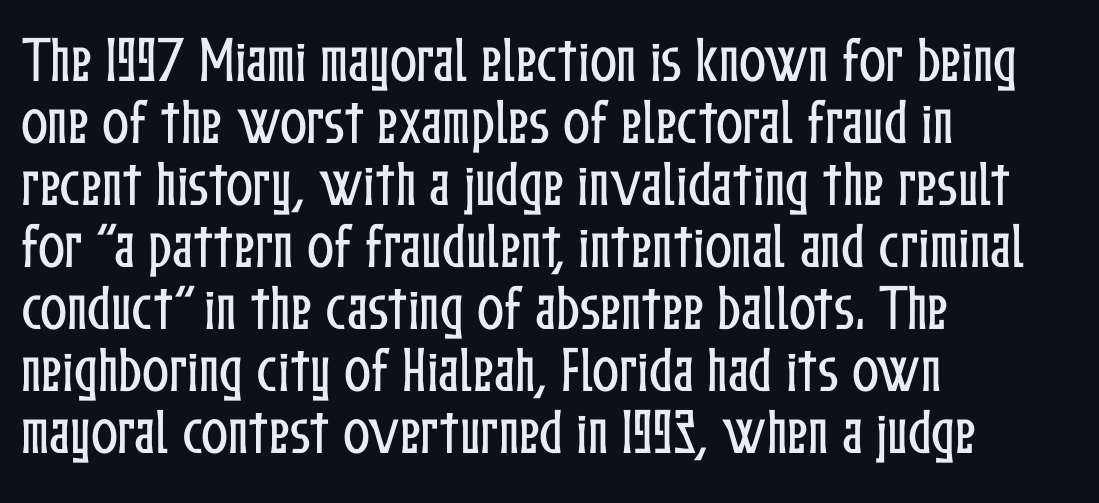
Q: Is the text italic (slanted)? A: No, it is upright.
Q: Is the text underlined? A: No.
Q: How is the paragraph aligned? A: Left-aligned.
Q: Is the spacing between letters normal or unusually wide? A: Normal.
Q: Width (condensed, normal, or wide)? A: Condensed.
Q: Stroke contrast? A: Low.
Q: x-height? A: Medium.
Q: Monospaced? A: No.
